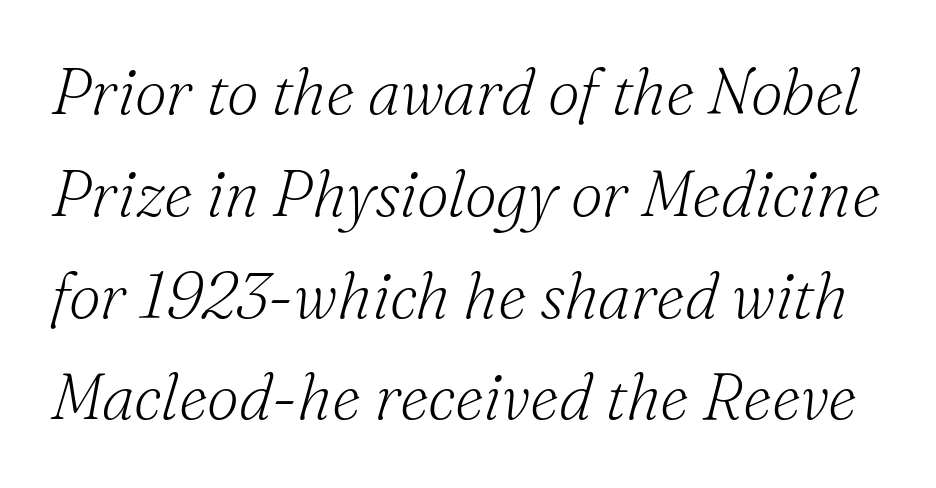
Q: Is the text bold? A: No.
Q: Is the text italic (slanted)? A: Yes, it leans right by about 16 degrees.
Q: Is the typeface a serif or a sans-serif typeface? A: Serif.
Q: Is the text underlined? A: No.
Q: Is the spacing between letters normal or unusually wide? A: Normal.
Q: Is the spacing between lines tight, normal or loose? A: Normal.
Q: Width (condensed, normal, or wide)? A: Normal.
Q: Stroke contrast? A: Medium.
Q: x-height? A: Small.
Q: Monospaced? A: No.
